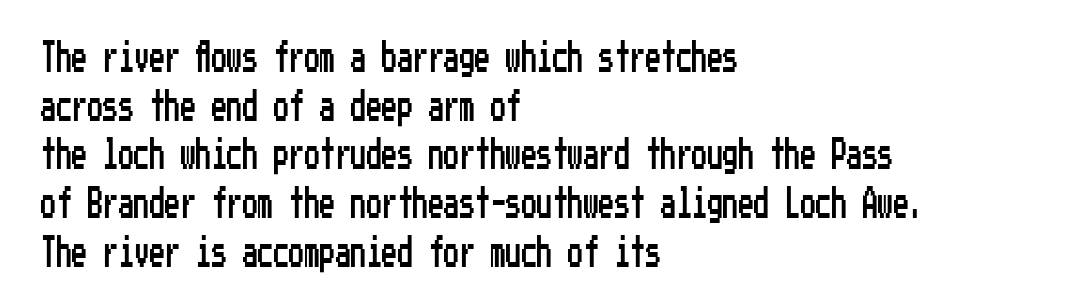
The image shows 31 px condensed sans-serif type, upright; set left-aligned, normal line spacing (1.57x), normal letter spacing, not underlined; low stroke contrast and a medium x-height.
